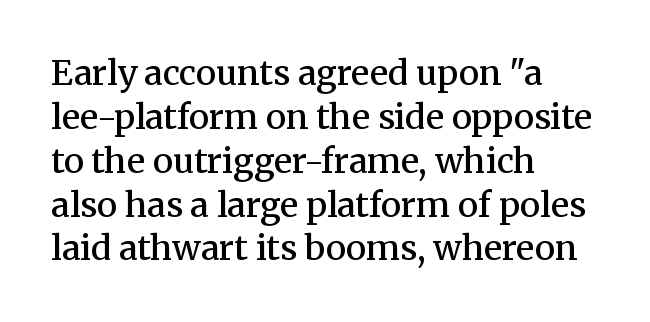
{"serif": "yes", "italic": "no", "bold": "semi", "weight": "semibold", "width": "normal", "stroke_contrast": "medium", "x_height": "medium", "monospaced": "no", "underline": "no", "align": "left", "line_spacing": "normal", "line_spacing_ratio": 1.29, "letter_spacing": "normal", "letter_spacing_em": 0.0, "glyph_px": 34}
